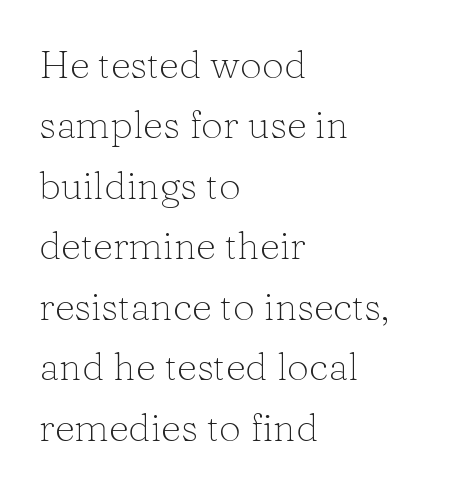
The image shows 39 px light serif type, upright; set left-aligned, normal line spacing (1.55x), normal letter spacing, not underlined; low stroke contrast and a medium x-height.
